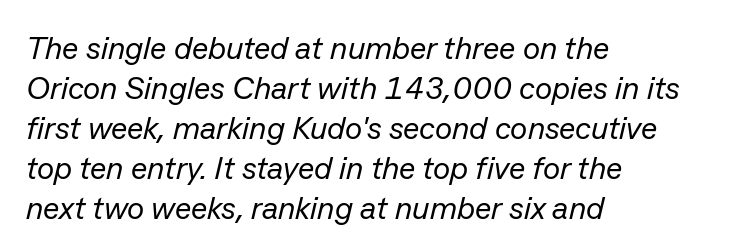
Q: Is the text bold? A: No.
Q: Is the text italic (slanted)? A: Yes, it leans right by about 13 degrees.
Q: Is the text underlined? A: No.
Q: How is the paragraph aligned? A: Left-aligned.
Q: Is the spacing between letters normal or unusually wide? A: Normal.
Q: Is the spacing between lines tight, normal or loose? A: Normal.
Q: Width (condensed, normal, or wide)? A: Normal.
Q: Stroke contrast? A: Low.
Q: x-height? A: Medium.
Q: Monospaced? A: No.
